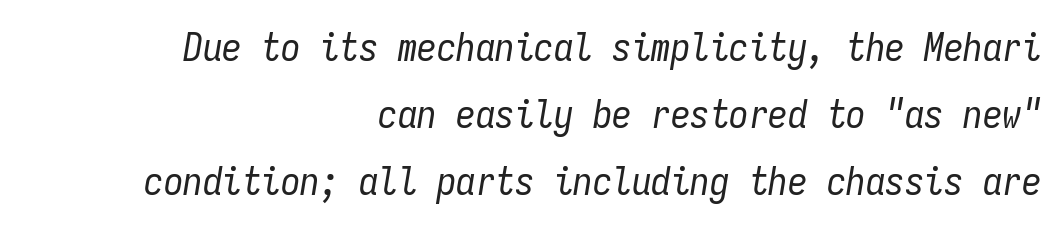
Q: Is the text bold? A: No.
Q: Is the text italic (slanted)? A: Yes, it leans right by about 9 degrees.
Q: Is the text underlined? A: No.
Q: How is the paragraph aligned? A: Right-aligned.
Q: Is the spacing between letters normal or unusually wide? A: Normal.
Q: Width (condensed, normal, or wide)? A: Condensed.
Q: Stroke contrast? A: Low.
Q: x-height? A: Medium.
Q: Monospaced? A: Yes.
